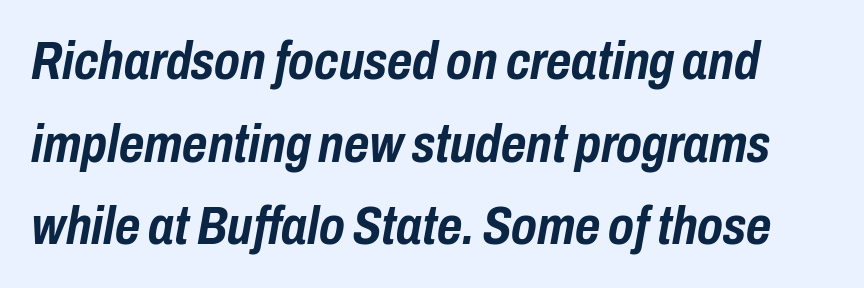
The passage shown is typed in a proportional face where columns would drift. These lines were composed using italics. How would I describe the line gaps? Plain and ordinary. The passage shown has conventional tracking throughout. Decoration check: the copy has no underline. Does the weight exceed regular? Yes, all the way to bold.
